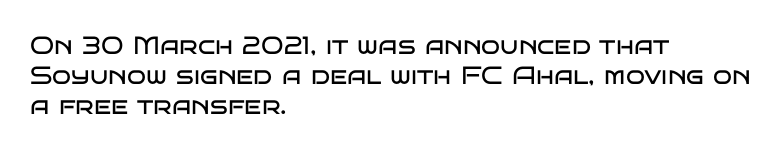
Q: Is the text bold? A: No.
Q: Is the text italic (slanted)? A: No, it is upright.
Q: Is the text underlined? A: No.
Q: How is the paragraph aligned? A: Left-aligned.
Q: Is the spacing between letters normal or unusually wide? A: Normal.
